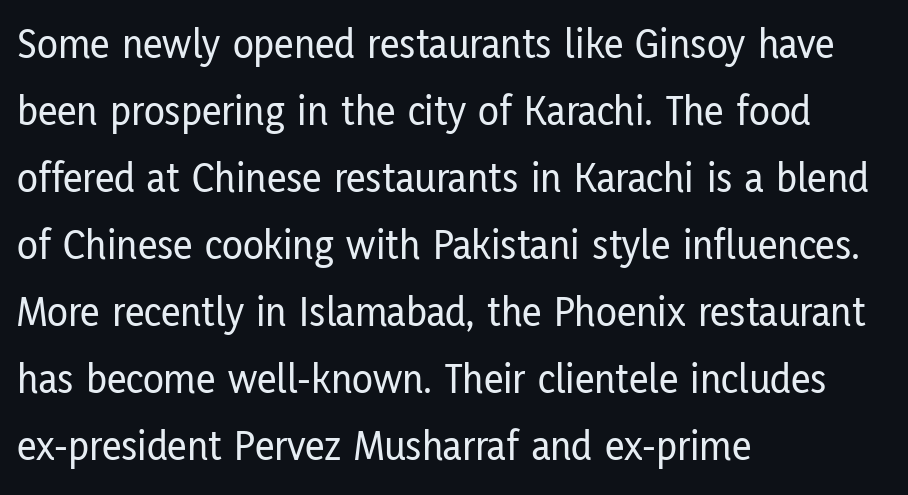
Q: Is the text italic (slanted)? A: No, it is upright.
Q: Is the typeface a serif or a sans-serif typeface? A: Sans-serif.
Q: Is the text underlined? A: No.
Q: How is the paragraph aligned? A: Left-aligned.
Q: Is the spacing between letters normal or unusually wide? A: Normal.
Q: Is the spacing between lines tight, normal or loose? A: Normal.
Q: Width (condensed, normal, or wide)? A: Condensed.
Q: Stroke contrast? A: Low.
Q: x-height? A: Medium.
Q: Monospaced? A: No.
